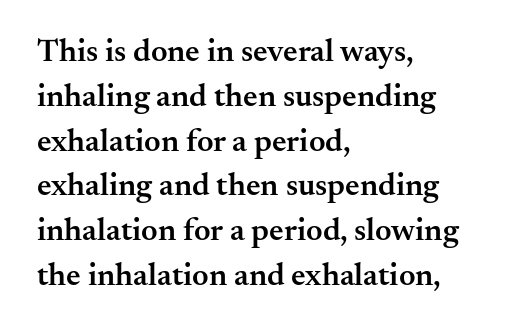
The image shows 32 px semibold serif type, upright; set left-aligned, normal line spacing (1.4x), normal letter spacing, not underlined; medium stroke contrast and a small x-height.
